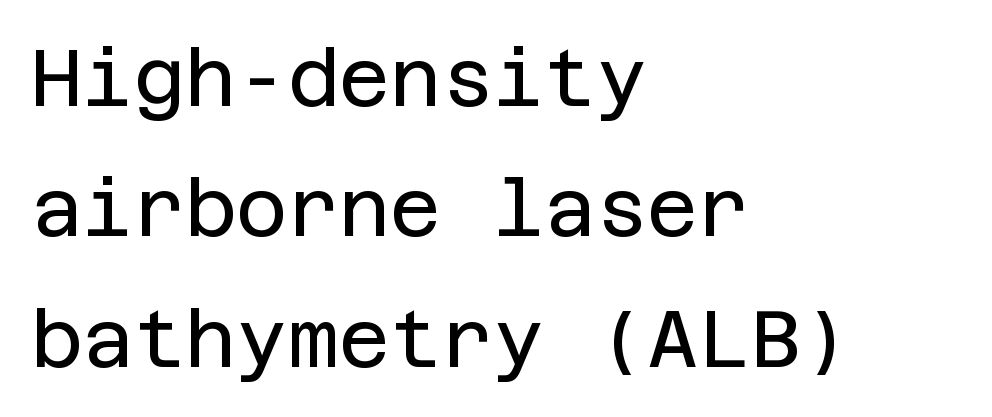
If you drew a line through each stem, it would be perfectly vertical. Summary of vertical rhythm: regular, with standard interline spacing. A student would call this left alignment; a typographer would say flush left, rag right. Serifs: no, the terminals of the letterforms are clean. The type is set solid horizontally, with unmodified tracking.
